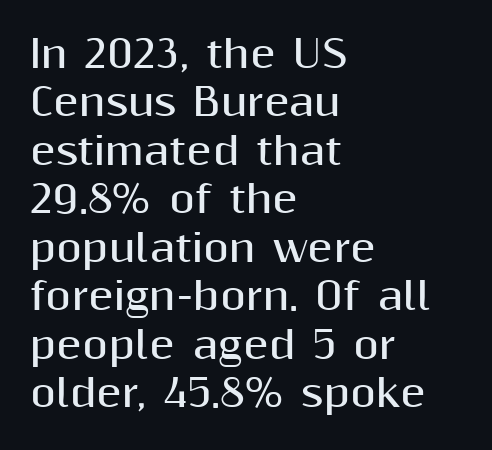
The image shows 37 px bold sans-serif type, upright; set left-aligned, normal line spacing (1.31x), normal letter spacing, not underlined; medium stroke contrast and a medium x-height.
